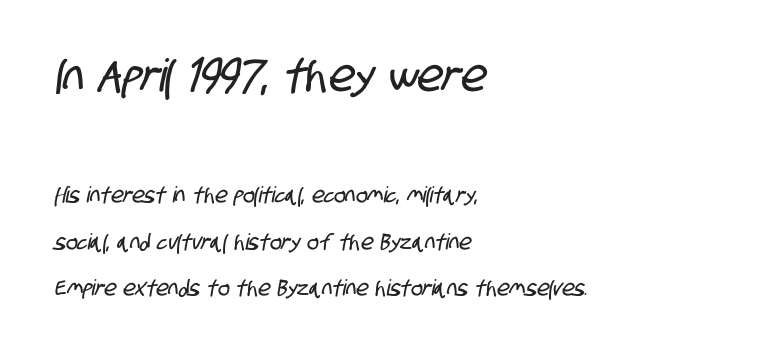
{"serif": "no", "width": "condensed", "stroke_contrast": "low", "x_height": "large", "monospaced": "no", "underline": "no", "align": "left", "line_spacing": "loose", "line_spacing_ratio": 2.1, "letter_spacing": "normal", "letter_spacing_em": 0.0, "larger_block": "first", "size_ratio": 2.05, "glyph_px": 45}
